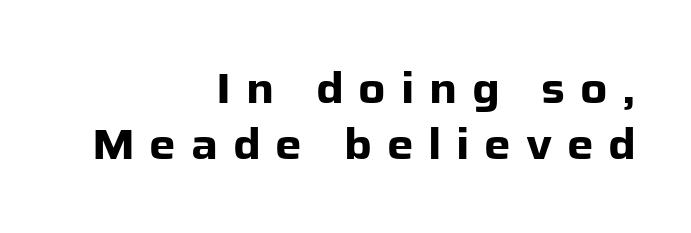
The image shows 42 px heavy sans-serif type, upright; set right-aligned, normal line spacing (1.33x), unusually wide letter spacing (+0.35 em), not underlined; low stroke contrast and a medium x-height.
